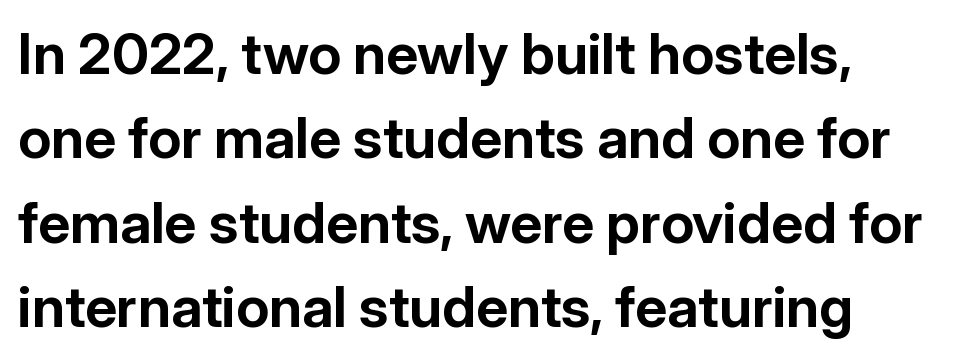
Q: Is the text bold? A: Yes.
Q: Is the text italic (slanted)? A: No, it is upright.
Q: Is the typeface a serif or a sans-serif typeface? A: Sans-serif.
Q: Is the text underlined? A: No.
Q: Is the spacing between letters normal or unusually wide? A: Normal.
Q: Is the spacing between lines tight, normal or loose? A: Normal.
Q: Width (condensed, normal, or wide)? A: Normal.
Q: Stroke contrast? A: Low.
Q: x-height? A: Medium.
Q: Monospaced? A: No.
